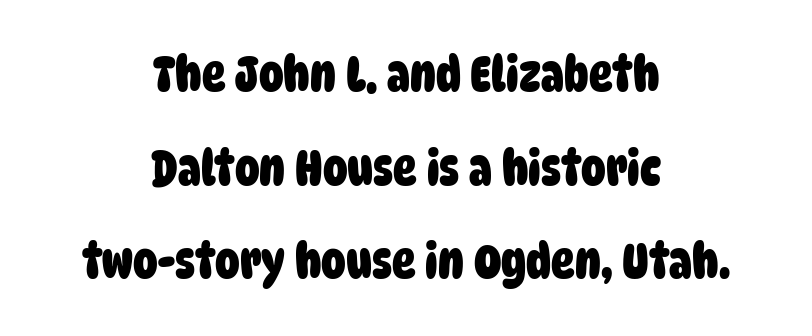
{"serif": "no", "bold": "yes", "weight": "heavy", "width": "condensed", "stroke_contrast": "low", "x_height": "large", "monospaced": "no", "underline": "no", "align": "center", "line_spacing": "loose", "line_spacing_ratio": 1.91, "letter_spacing": "normal", "letter_spacing_em": 0.0, "glyph_px": 49}
